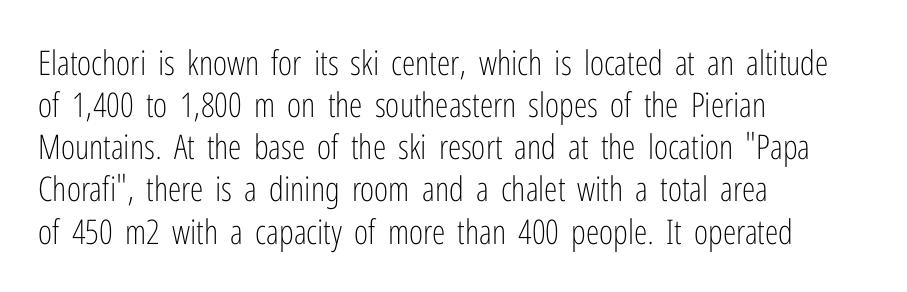
Decoration check: the copy has no underline. Heaviness? Minimal to ordinary, like unemphasized prose. Horizontal alignment here is leftward, the default for most running prose. Notice how the stems are strictly vertical — no italics here. The face used here is a sans, in the tradition of grotesques and geometrics.
